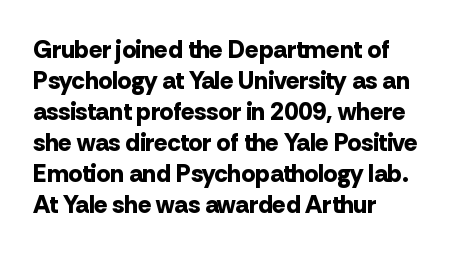
Q: Is the text bold? A: Yes.
Q: Is the text italic (slanted)? A: No, it is upright.
Q: Is the text underlined? A: No.
Q: How is the paragraph aligned? A: Left-aligned.
Q: Is the spacing between letters normal or unusually wide? A: Normal.
